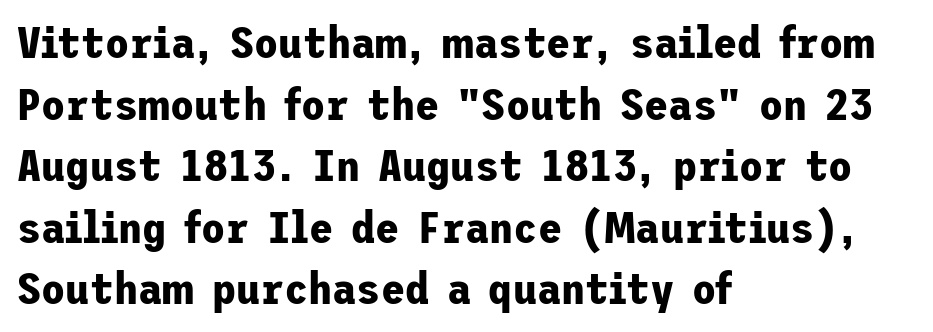
The image shows 44 px bold sans-serif type, upright; set left-aligned, normal line spacing (1.4x), normal letter spacing, not underlined; low stroke contrast and a medium x-height.
